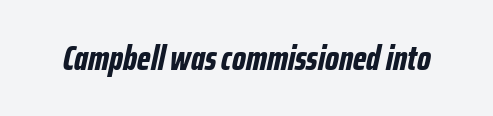
Clear beneath every line of the passage. Spacing verdict: proportional, widths tailored to each character. There is no visible air inserted between adjacent glyphs. Every letter is thick-stroked: bold, no question.
